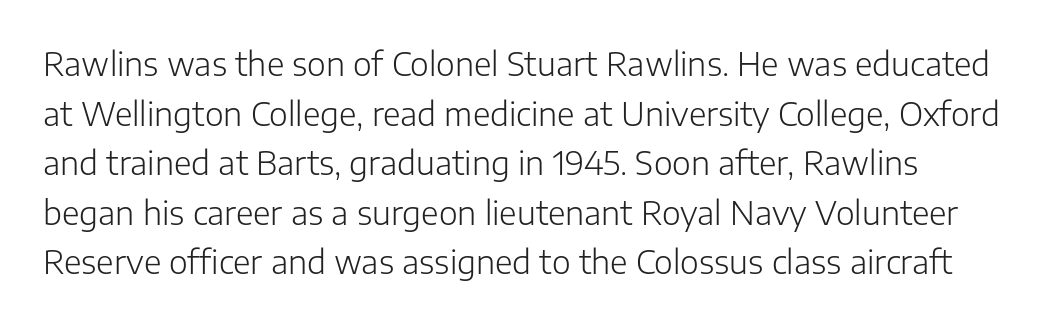
The image shows 32 px light sans-serif type, upright; set left-aligned, normal line spacing (1.55x), normal letter spacing, not underlined; low stroke contrast and a medium x-height.
